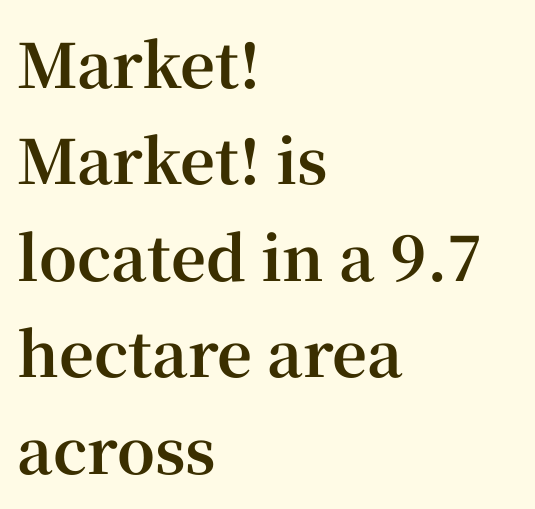
Q: Is the text bold? A: Yes.
Q: Is the text italic (slanted)? A: No, it is upright.
Q: Is the typeface a serif or a sans-serif typeface? A: Serif.
Q: Is the text underlined? A: No.
Q: How is the paragraph aligned? A: Left-aligned.
Q: Is the spacing between letters normal or unusually wide? A: Normal.
Q: Is the spacing between lines tight, normal or loose? A: Normal.
Q: Width (condensed, normal, or wide)? A: Normal.
Q: Stroke contrast? A: High.
Q: x-height? A: Medium.
Q: Monospaced? A: No.
